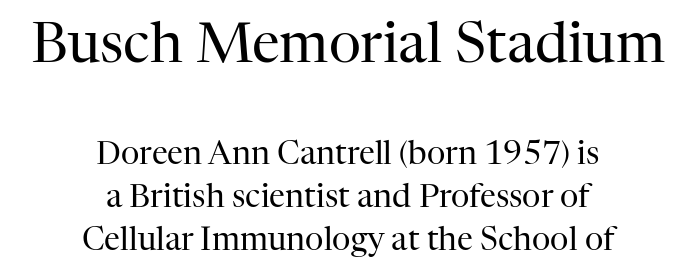
{"serif": "yes", "italic": "no", "bold": "no", "weight": "regular", "width": "normal", "stroke_contrast": "high", "x_height": "medium", "monospaced": "no", "underline": "no", "align": "center", "line_spacing": "normal", "line_spacing_ratio": 1.34, "letter_spacing": "normal", "letter_spacing_em": 0.0, "larger_block": "first", "size_ratio": 1.75, "glyph_px": 56}
